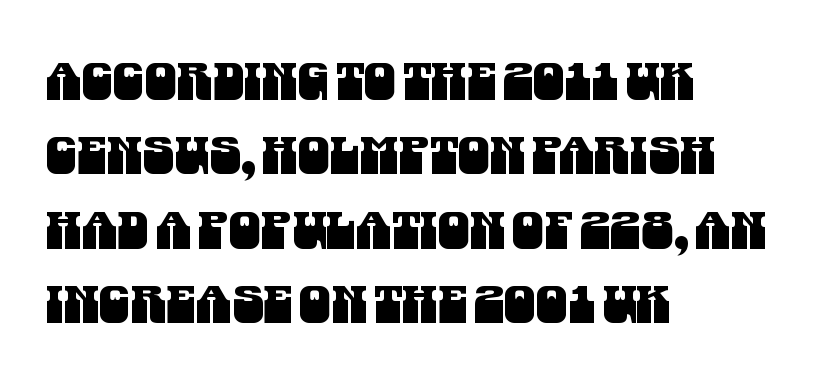
{"serif": "no", "width": "condensed", "stroke_contrast": "medium", "x_height": "large", "monospaced": "no", "underline": "no", "align": "left", "line_spacing": "normal", "line_spacing_ratio": 1.46, "letter_spacing": "normal", "letter_spacing_em": 0.0, "glyph_px": 51}
